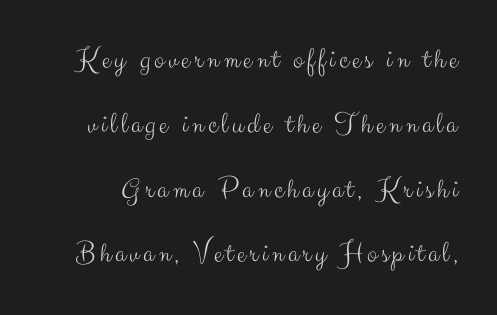
Q: Is the text bold? A: No.
Q: Is the text italic (slanted)? A: Yes.
Q: Is the typeface a serif or a sans-serif typeface? A: Sans-serif.
Q: Is the text underlined? A: No.
Q: Is the spacing between lines tight, normal or loose? A: Loose.
Q: Width (condensed, normal, or wide)? A: Normal.
Q: Stroke contrast? A: Medium.
Q: x-height? A: Small.
Q: Monospaced? A: No.
